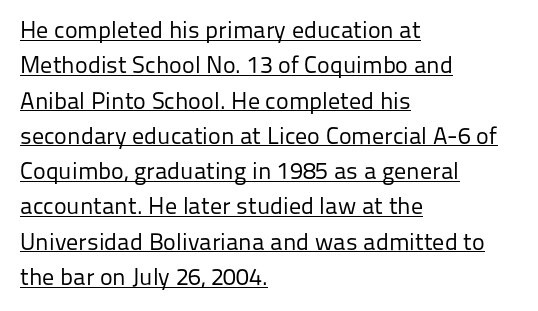
{"italic": "no", "bold": "no", "underline": "yes", "align": "left", "line_spacing": "normal", "line_spacing_ratio": 1.47, "letter_spacing": "normal", "letter_spacing_em": 0.0, "glyph_px": 24}
